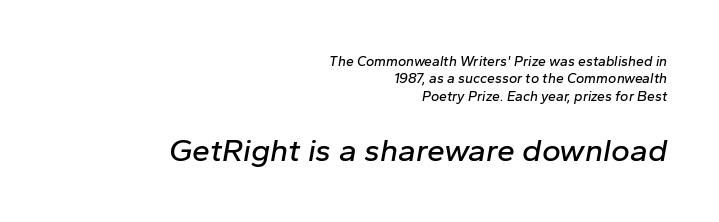
{"italic": "yes", "lean": "right", "slant_degrees": 10, "width": "normal", "stroke_contrast": "low", "x_height": "medium", "monospaced": "no", "underline": "no", "align": "right", "line_spacing": "normal", "line_spacing_ratio": 1.25, "letter_spacing": "normal", "letter_spacing_em": 0.0, "larger_block": "second", "size_ratio": 2.29, "glyph_px": 32}
